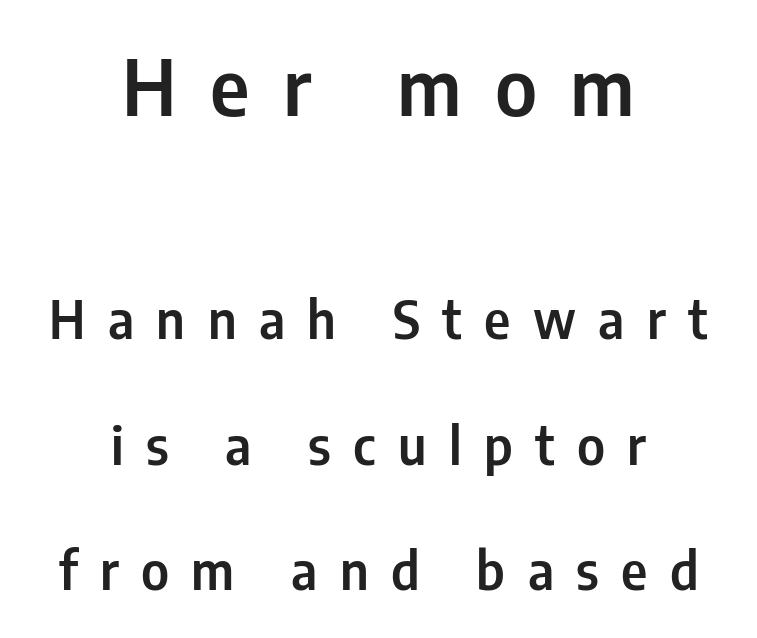
Q: Is the text italic (slanted)? A: No, it is upright.
Q: Is the typeface a serif or a sans-serif typeface? A: Sans-serif.
Q: Is the text underlined? A: No.
Q: How is the paragraph aligned? A: Centered.
Q: Is the spacing between letters normal or unusually wide? A: Unusually wide.
Q: Is the spacing between lines tight, normal or loose? A: Loose.
Q: Which block of text is set in a larger size, the first (top) or the second (bottom)? A: The first (top) one.
Q: Width (condensed, normal, or wide)? A: Condensed.
Q: Stroke contrast? A: Low.
Q: x-height? A: Medium.
Q: Monospaced? A: No.
